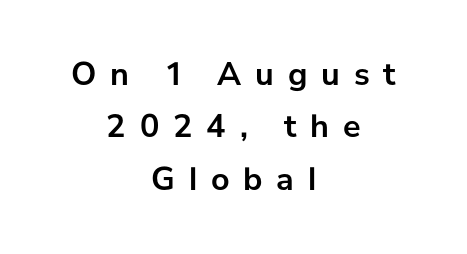
The rendering inserts visible extra space after every character. What weight is shown? A full bold with thick strokes. The text block is weighted toward neither margin, spreading evenly from the middle. Letters rest on an invisible, unmarked baseline.
